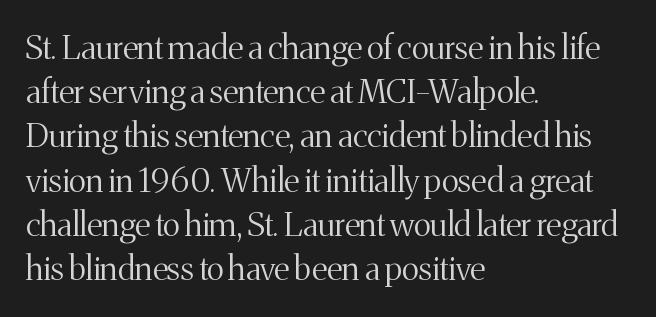
{"serif": "yes", "italic": "no", "bold": "no", "weight": "light", "width": "normal", "stroke_contrast": "medium", "x_height": "medium", "monospaced": "no", "underline": "no", "align": "left", "line_spacing": "normal", "line_spacing_ratio": 1.34, "letter_spacing": "normal", "letter_spacing_em": 0.0, "glyph_px": 33}
